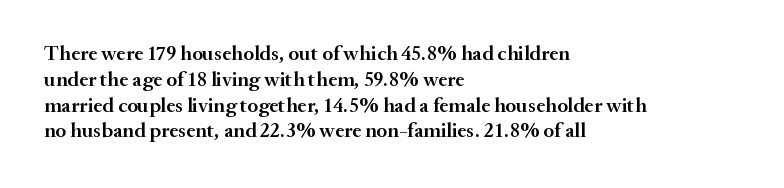
{"italic": "no", "bold": "semi", "underline": "no", "align": "left", "line_spacing_ratio": 1.23, "letter_spacing": "normal", "letter_spacing_em": 0.0, "glyph_px": 21}
